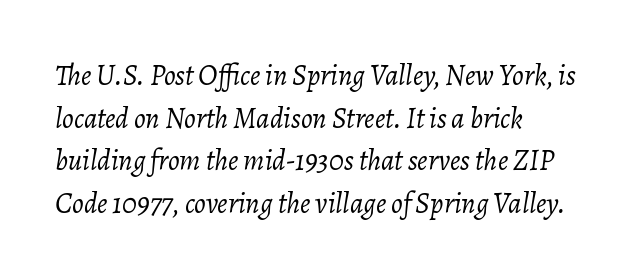
{"italic": "yes", "lean": "right", "slant_degrees": 7, "bold": "no", "weight": "light", "width": "normal", "stroke_contrast": "low", "x_height": "medium", "monospaced": "no", "underline": "no", "align": "left", "line_spacing": "normal", "line_spacing_ratio": 1.47, "letter_spacing": "normal", "letter_spacing_em": 0.0, "glyph_px": 29}
